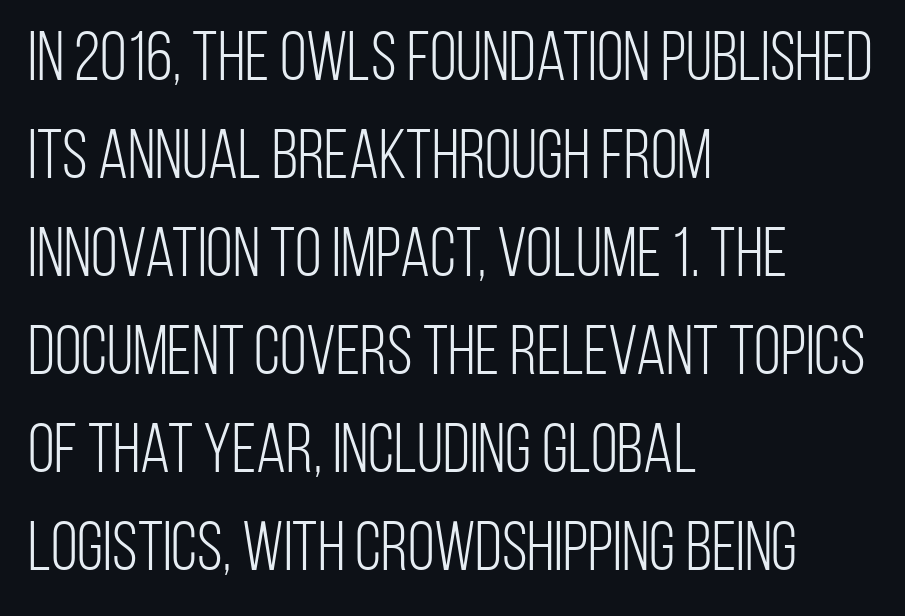
The image shows 69 px light, condensed sans-serif type, upright; set left-aligned, normal line spacing (1.42x), normal letter spacing, not underlined; low stroke contrast and a large x-height.
